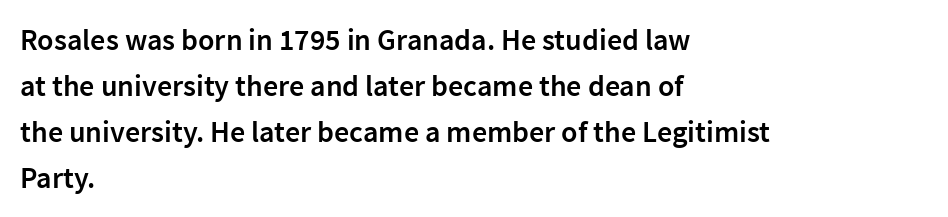
Q: Is the text bold? A: Semi-bold.
Q: Is the text italic (slanted)? A: No, it is upright.
Q: Is the typeface a serif or a sans-serif typeface? A: Sans-serif.
Q: Is the text underlined? A: No.
Q: How is the paragraph aligned? A: Left-aligned.
Q: Is the spacing between letters normal or unusually wide? A: Normal.
Q: Is the spacing between lines tight, normal or loose? A: Normal.
Q: Width (condensed, normal, or wide)? A: Normal.
Q: Stroke contrast? A: Low.
Q: x-height? A: Medium.
Q: Monospaced? A: No.
